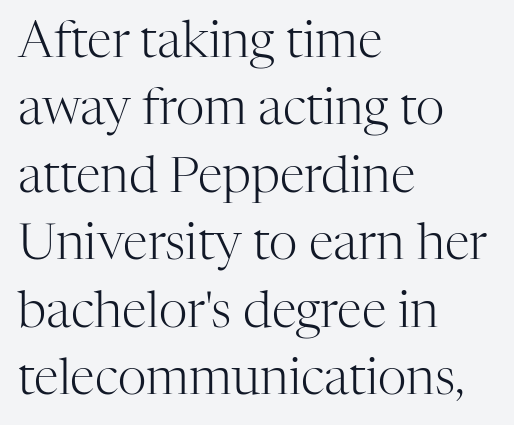
This sample has the flowing, uneven cadence of proportional lettering. Unbolded letterforms with no extra heft. Descenders hang freely into open space. Inter-character spacing is left at the font's built-in metrics.
